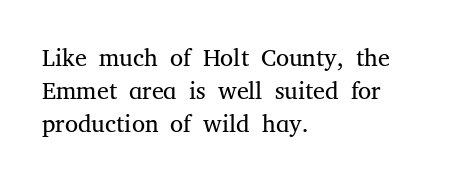
{"italic": "no", "bold": "no", "underline": "no", "align": "left", "line_spacing": "normal", "line_spacing_ratio": 1.38, "letter_spacing": "normal", "letter_spacing_em": 0.0, "glyph_px": 24}
